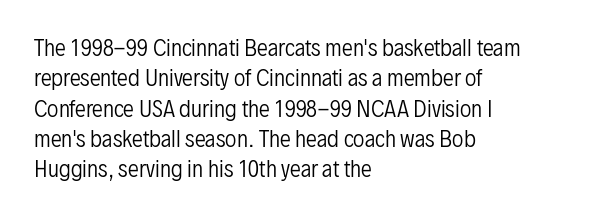
A quiet, ordinary-to-light weight characterises the typeface. The text block is weighted toward the left margin, trailing off unevenly rightward. This rendering leaves character spacing at its baseline value. Characters remain perfectly vertical along every line. The strip under each line holds only bare page.
